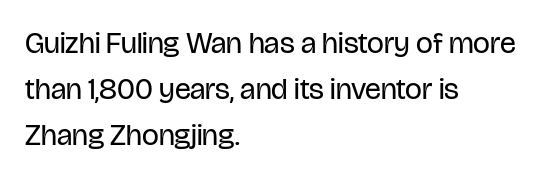
Q: Is the text bold? A: No.
Q: Is the text italic (slanted)? A: No, it is upright.
Q: Is the typeface a serif or a sans-serif typeface? A: Sans-serif.
Q: Is the text underlined? A: No.
Q: How is the paragraph aligned? A: Left-aligned.
Q: Is the spacing between letters normal or unusually wide? A: Normal.
Q: Is the spacing between lines tight, normal or loose? A: Normal.
Q: Width (condensed, normal, or wide)? A: Condensed.
Q: Stroke contrast? A: Low.
Q: x-height? A: Large.
Q: Monospaced? A: No.
